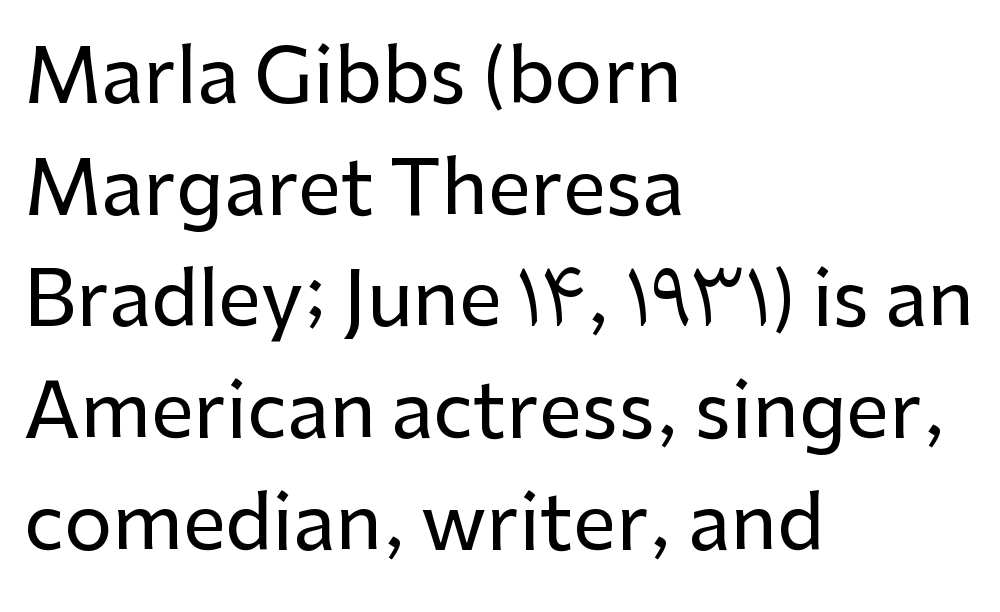
The image shows 76 px sans-serif type, upright; set left-aligned, normal line spacing (1.47x), normal letter spacing, not underlined; low stroke contrast and a medium x-height.
